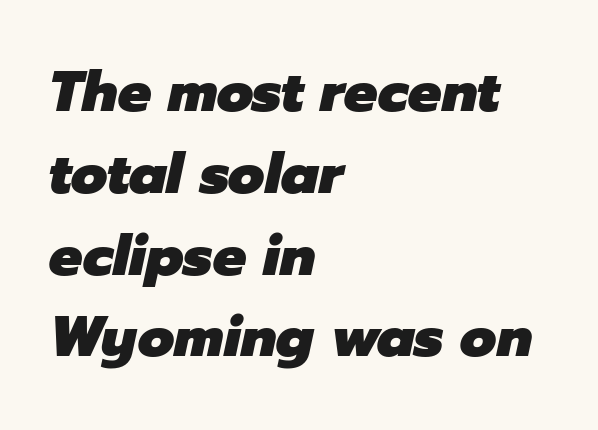
Students, this is bold: see how much ink each stroke carries. Glance below the letters and you will spot only blank space. Looks like regular typesetting: each glyph gets only the width it needs. Is there much room between lines? A standard amount, neither cramped nor airy. Letter spacing: default.
